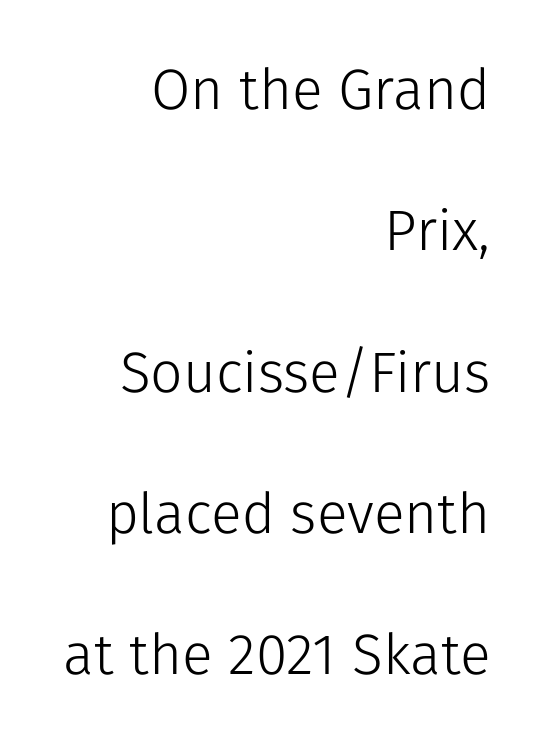
Q: Is the text bold? A: No.
Q: Is the text italic (slanted)? A: No, it is upright.
Q: Is the typeface a serif or a sans-serif typeface? A: Sans-serif.
Q: Is the text underlined? A: No.
Q: How is the paragraph aligned? A: Right-aligned.
Q: Is the spacing between letters normal or unusually wide? A: Normal.
Q: Is the spacing between lines tight, normal or loose? A: Loose.
Q: Width (condensed, normal, or wide)? A: Normal.
Q: Stroke contrast? A: Low.
Q: x-height? A: Medium.
Q: Monospaced? A: No.
